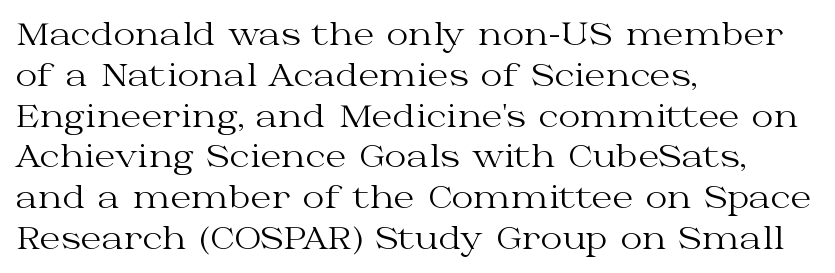
{"serif": "yes", "italic": "no", "bold": "no", "weight": "regular", "width": "wide", "stroke_contrast": "medium", "x_height": "medium", "monospaced": "no", "underline": "no", "align": "left", "line_spacing": "normal", "line_spacing_ratio": 1.36, "letter_spacing": "normal", "letter_spacing_em": 0.0, "glyph_px": 30}
